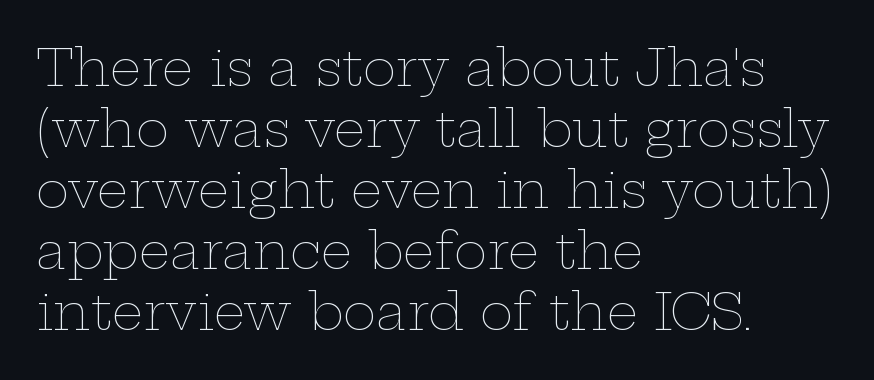
Unbolded letterforms with no extra heft. Proportional: the letters do not fall into vertical columns. Is there any slant? The stems are plumb. Nobody drew a line under any word here. Short note: letters normally spaced.
